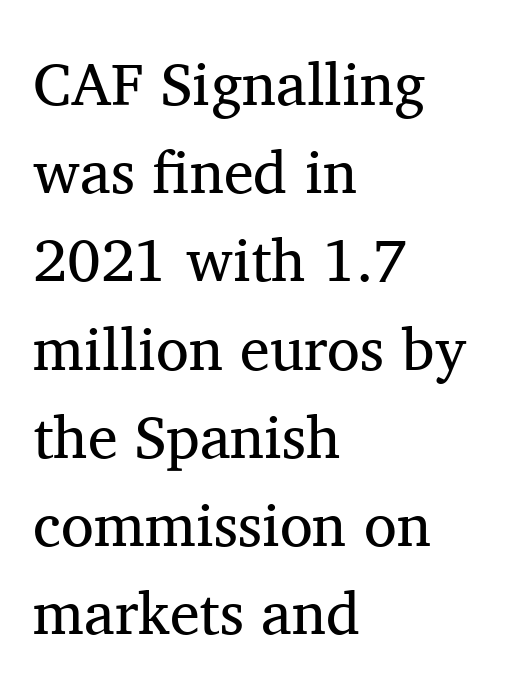
The image shows 60 px regular-weight serif type, upright; set left-aligned, normal line spacing (1.47x), normal letter spacing, not underlined; medium stroke contrast and a medium x-height.
